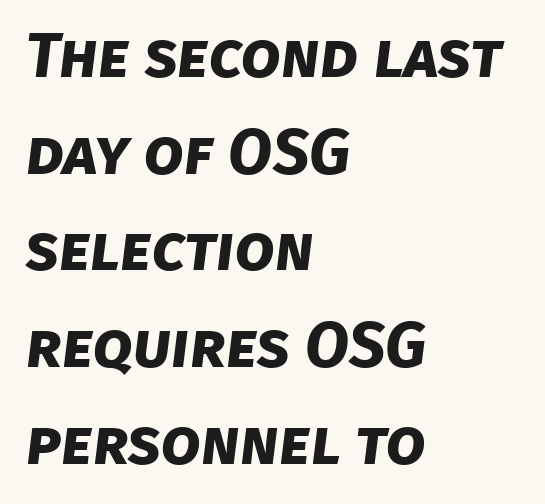
Q: Is the text bold? A: Yes.
Q: Is the typeface a serif or a sans-serif typeface? A: Sans-serif.
Q: Is the text underlined? A: No.
Q: How is the paragraph aligned? A: Left-aligned.
Q: Is the spacing between letters normal or unusually wide? A: Normal.
Q: Is the spacing between lines tight, normal or loose? A: Normal.
Q: Width (condensed, normal, or wide)? A: Normal.
Q: Stroke contrast? A: Low.
Q: x-height? A: Large.
Q: Monospaced? A: No.
